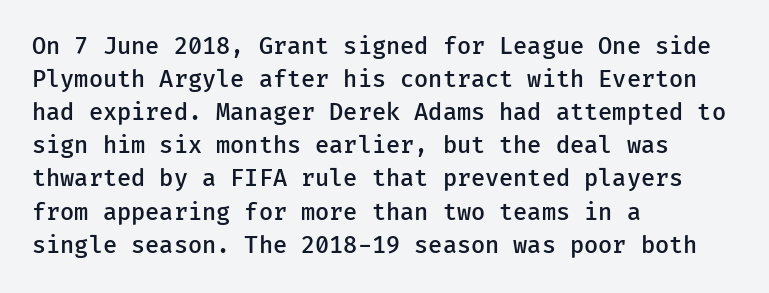
The image shows 23 px text type, upright; set left-aligned, normal line spacing (1.44x), normal letter spacing, not underlined.
